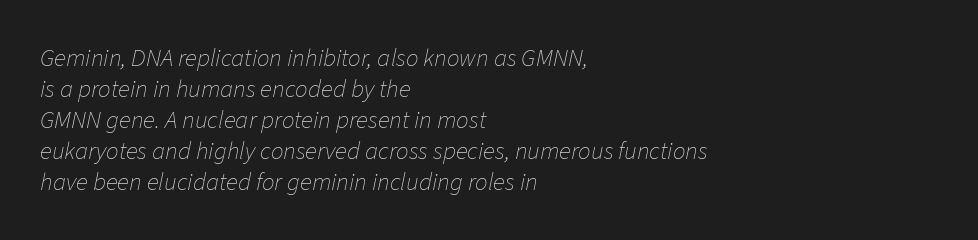
Q: Is the text bold? A: No.
Q: Is the text italic (slanted)? A: Yes, it leans right by about 11 degrees.
Q: Is the text underlined? A: No.
Q: How is the paragraph aligned? A: Left-aligned.
Q: Is the spacing between letters normal or unusually wide? A: Normal.
